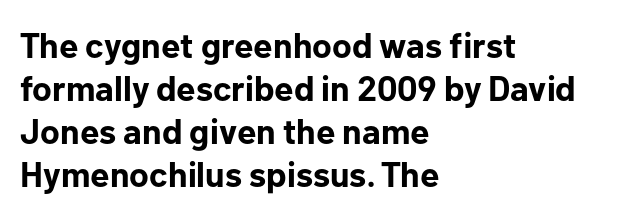
{"serif": "no", "italic": "no", "bold": "yes", "weight": "bold", "width": "normal", "stroke_contrast": "low", "x_height": "medium", "monospaced": "no", "underline": "no", "align": "left", "line_spacing_ratio": 1.23, "letter_spacing": "normal", "letter_spacing_em": 0.0, "glyph_px": 35}
